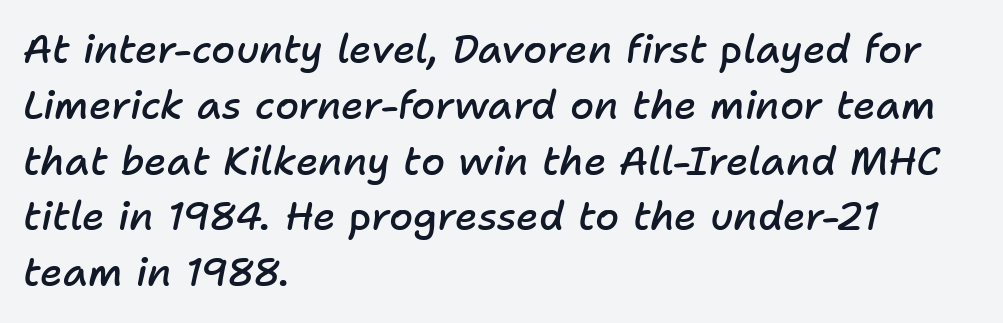
The image shows 39 px semibold type, italic (leaning right); set left-aligned, normal line spacing (1.43x), normal letter spacing, not underlined; low stroke contrast and a medium x-height.
